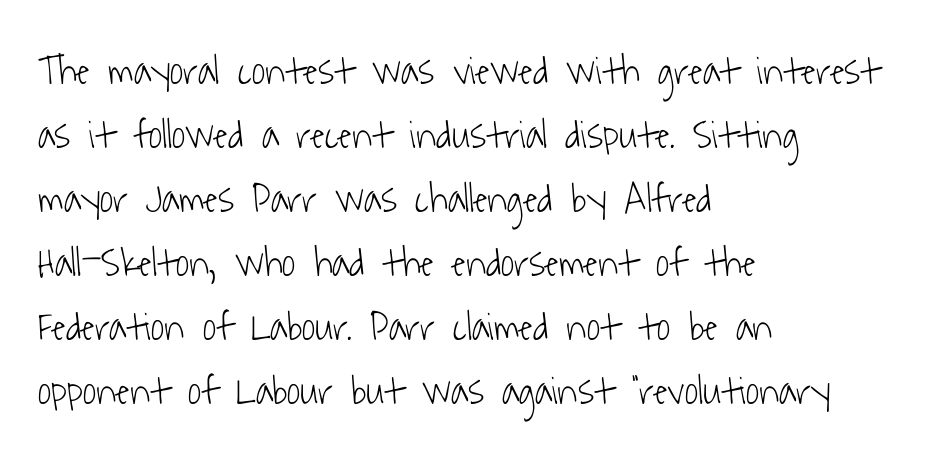
Q: Is the text bold? A: No.
Q: Is the typeface a serif or a sans-serif typeface? A: Sans-serif.
Q: Is the text underlined? A: No.
Q: How is the paragraph aligned? A: Left-aligned.
Q: Is the spacing between letters normal or unusually wide? A: Normal.
Q: Is the spacing between lines tight, normal or loose? A: Normal.
Q: Width (condensed, normal, or wide)? A: Condensed.
Q: Stroke contrast? A: Low.
Q: x-height? A: Medium.
Q: Monospaced? A: No.
